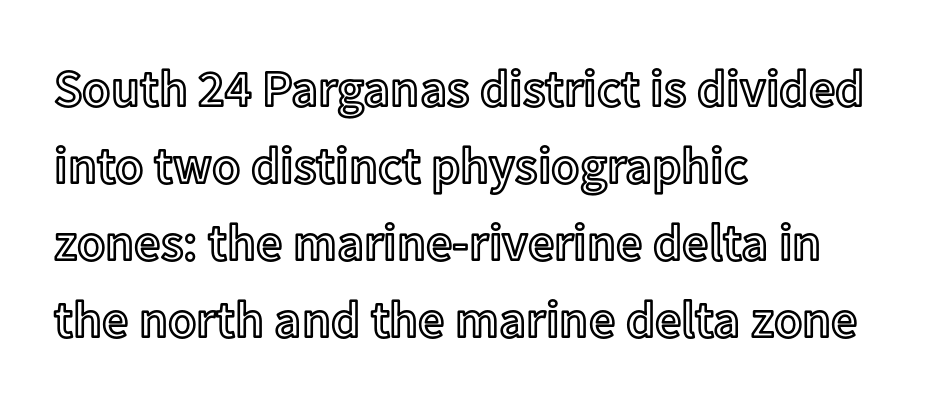
{"italic": "no", "width": "normal", "x_height": "medium", "monospaced": "no", "underline": "no", "align": "left", "line_spacing": "normal", "line_spacing_ratio": 1.48, "letter_spacing": "normal", "letter_spacing_em": 0.0, "glyph_px": 52}
